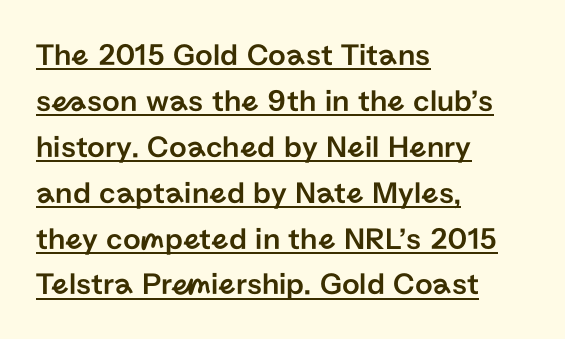
Q: Is the text italic (slanted)? A: No, it is upright.
Q: Is the typeface a serif or a sans-serif typeface? A: Sans-serif.
Q: Is the text underlined? A: Yes.
Q: How is the paragraph aligned? A: Left-aligned.
Q: Is the spacing between letters normal or unusually wide? A: Normal.
Q: Is the spacing between lines tight, normal or loose? A: Normal.
Q: Width (condensed, normal, or wide)? A: Normal.
Q: Stroke contrast? A: Low.
Q: x-height? A: Medium.
Q: Monospaced? A: No.
